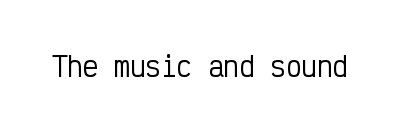
{"italic": "no", "underline": "no", "letter_spacing": "normal", "letter_spacing_em": 0.0, "glyph_px": 26}
